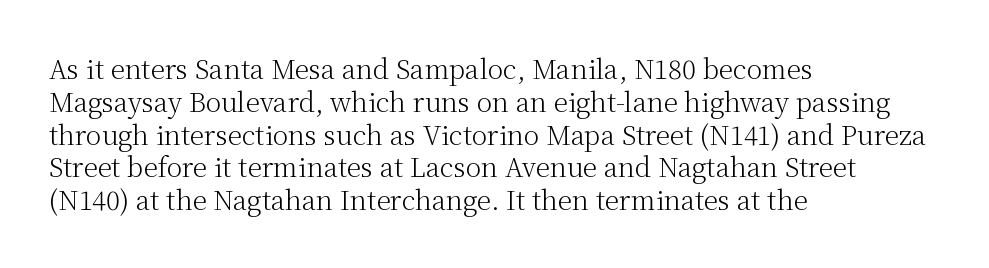
The image shows 26 px text type, upright; set left-aligned, normal line spacing (1.26x), normal letter spacing, not underlined.
